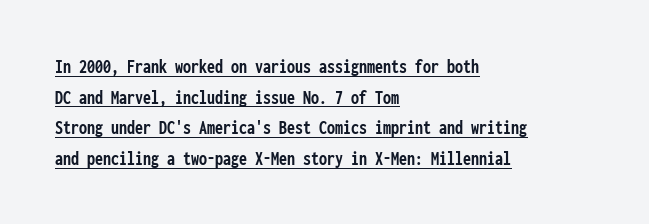
The line texture is even and compact thanks to regular tracking. The leading is moderate, giving the passage an even texture. Do the letters lean? They stand straight. Horizontally, the lines are justified to the leading edge only. Caption: lettering with a line underneath.
